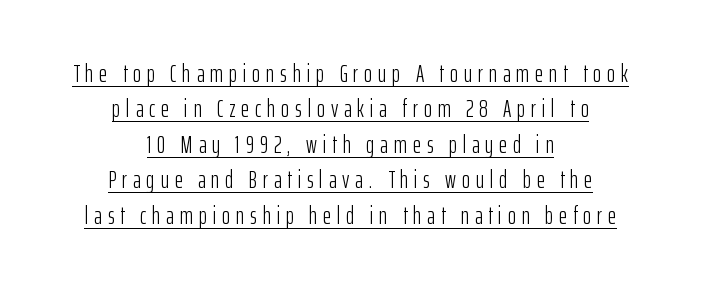
The image shows 25 px text type, upright; set centered, normal line spacing (1.42x), unusually wide letter spacing (+0.23 em), underlined.
